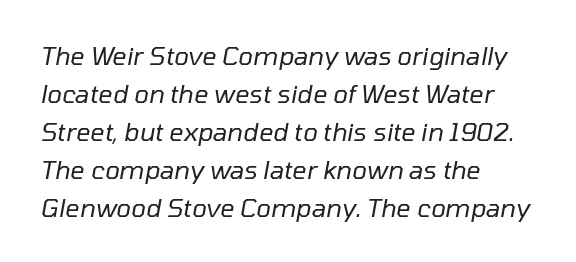
The image shows 25 px text type, italic (leaning right); set left-aligned, normal line spacing (1.52x), normal letter spacing, not underlined.
